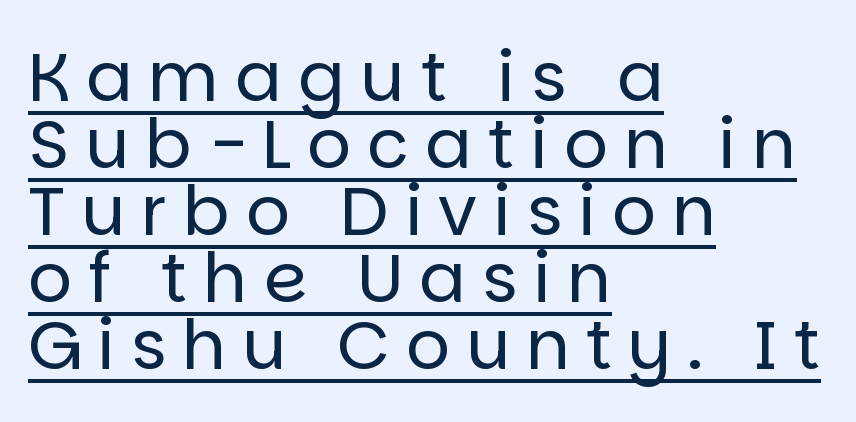
{"serif": "no", "italic": "no", "bold": "no", "weight": "regular", "width": "normal", "stroke_contrast": "low", "x_height": "large", "monospaced": "no", "underline": "yes", "align": "left", "line_spacing": "tight", "line_spacing_ratio": 0.97, "letter_spacing": "wide", "letter_spacing_em": 0.23, "glyph_px": 69}
